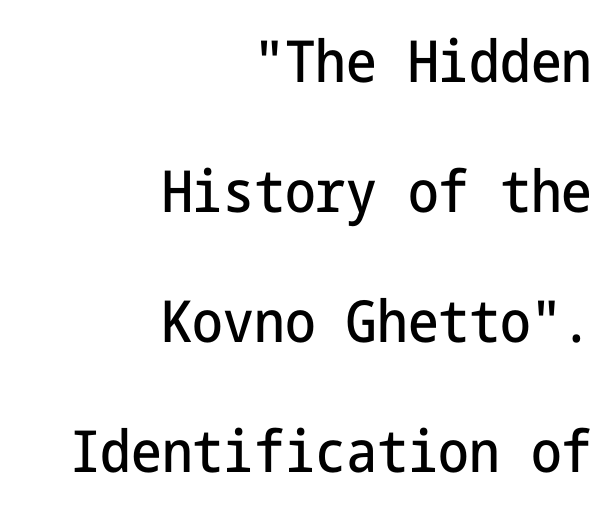
Check under the words: just untouched page. Observe the ordinary spacing: letters are neighbours, not strangers. Does the copy run flush right? Yes — the right margin is perfectly even. Italic: no, the glyphs are upright roman. A typesetter would call this leading open, well beyond the default. Font category for this specimen: sans-serif.
